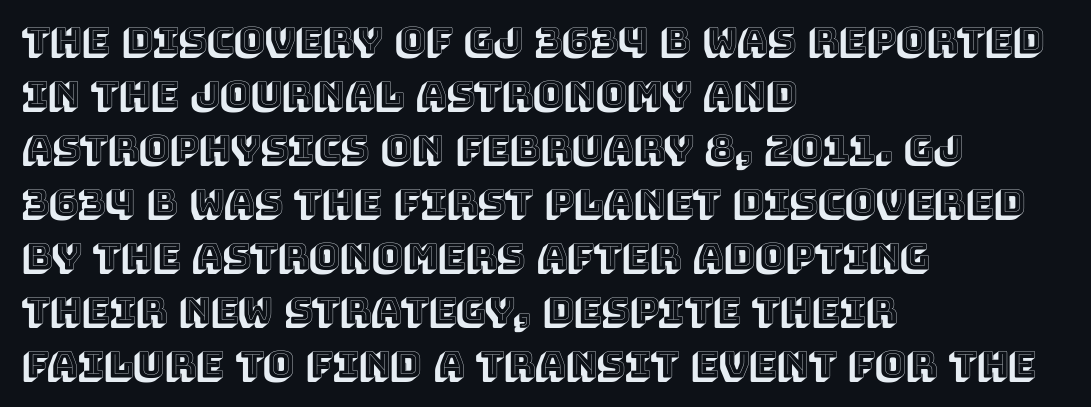
Q: Is the text italic (slanted)? A: No, it is upright.
Q: Is the text underlined? A: No.
Q: How is the paragraph aligned? A: Left-aligned.
Q: Is the spacing between letters normal or unusually wide? A: Normal.
Q: Is the spacing between lines tight, normal or loose? A: Normal.
Q: Width (condensed, normal, or wide)? A: Normal.
Q: x-height? A: Large.
Q: Monospaced? A: No.
